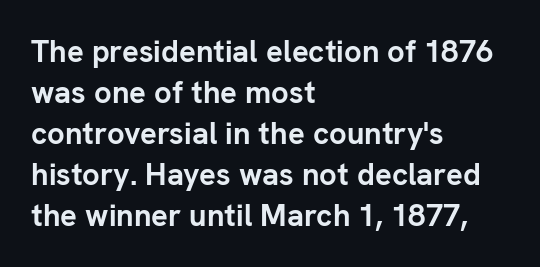
The image shows 31 px semibold sans-serif type, upright; set left-aligned, normal line spacing (1.32x), normal letter spacing, not underlined; low stroke contrast and a medium x-height.
